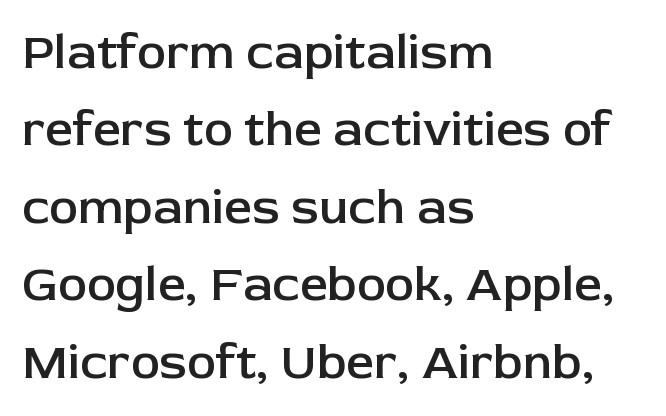
Q: Is the text bold? A: Semi-bold.
Q: Is the text italic (slanted)? A: No, it is upright.
Q: Is the typeface a serif or a sans-serif typeface? A: Sans-serif.
Q: Is the text underlined? A: No.
Q: How is the paragraph aligned? A: Left-aligned.
Q: Is the spacing between letters normal or unusually wide? A: Normal.
Q: Is the spacing between lines tight, normal or loose? A: Normal.
Q: Width (condensed, normal, or wide)? A: Normal.
Q: Stroke contrast? A: Low.
Q: x-height? A: Medium.
Q: Monospaced? A: No.
